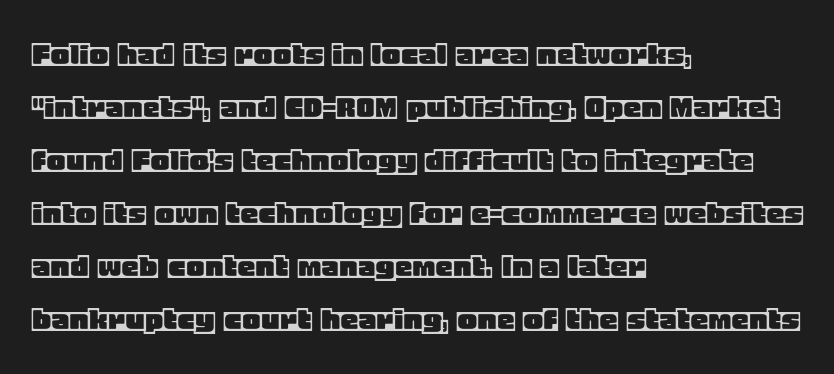
The image shows 36 px text type, upright; set left-aligned, normal line spacing (1.47x), normal letter spacing, not underlined; a large x-height.
